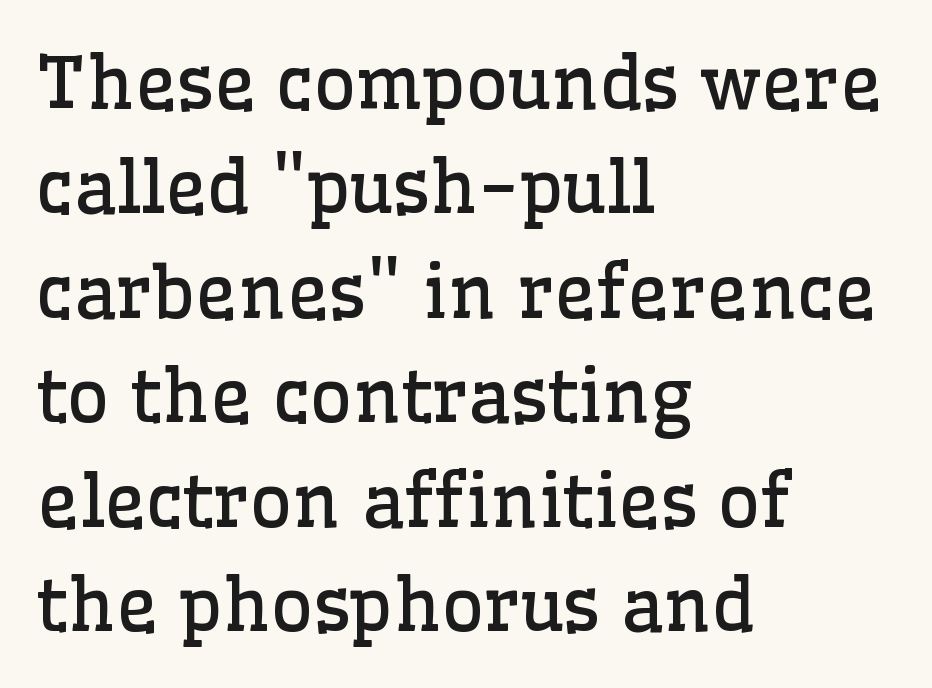
Q: Is the text bold? A: No.
Q: Is the text italic (slanted)? A: No, it is upright.
Q: Is the typeface a serif or a sans-serif typeface? A: Serif.
Q: Is the text underlined? A: No.
Q: How is the paragraph aligned? A: Left-aligned.
Q: Is the spacing between letters normal or unusually wide? A: Normal.
Q: Is the spacing between lines tight, normal or loose? A: Normal.
Q: Width (condensed, normal, or wide)? A: Normal.
Q: Stroke contrast? A: Low.
Q: x-height? A: Medium.
Q: Monospaced? A: No.
